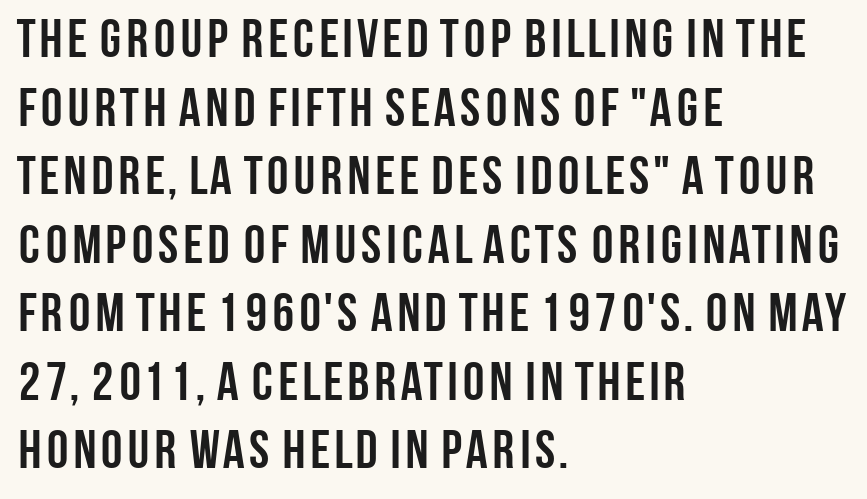
The rows are spaced the way most documents space them. Line starts are locked; line ends wander. The strokes are fattened all the way to bold. These lines keep a tight, regular rhythm from letter to letter. Unlike italic type, these characters show no tilt at all.
